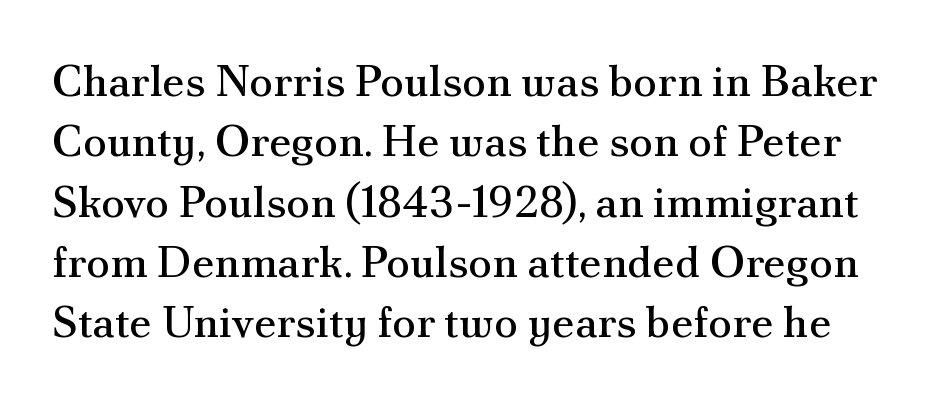
The image shows 44 px regular-weight serif type, upright; set normal line spacing (1.37x), normal letter spacing, not underlined; medium stroke contrast and a small x-height.
